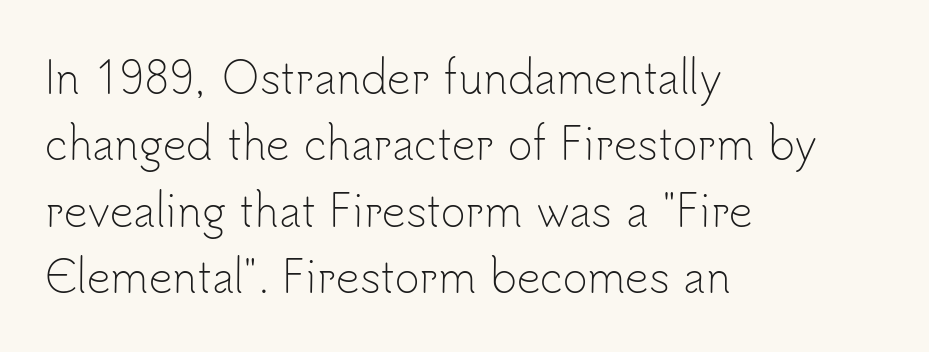
Letters rest on an invisible, unmarked baseline. The leading is moderate, giving the passage an even texture. You could not count columns in this text — the font is proportionally spaced. Every character sits straight up, as roman type does. Default kerning and tracking; the words read as compact shapes.
